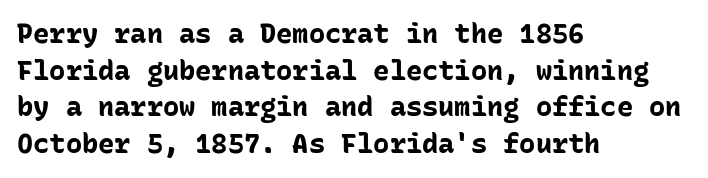
The image shows 27 px bold type, upright; set left-aligned, normal line spacing (1.36x), normal letter spacing, not underlined.
